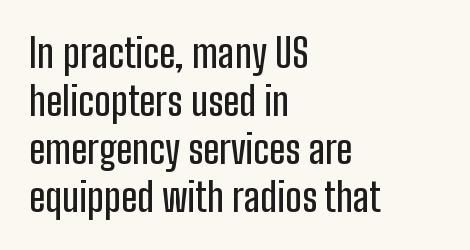
Words appear dense and cohesive because spacing is normal. Grotesque or geometric, the face here clearly has no serifs. Unmarked baselines from the first word to the last. Casual observation: everything's shoved over to the left.
